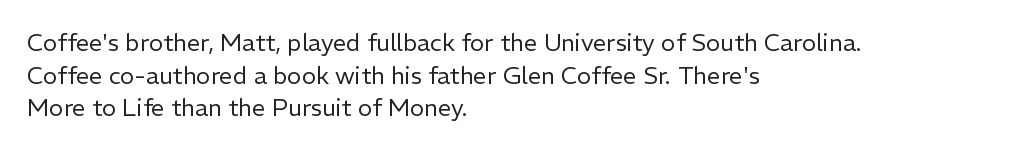
Q: Is the text bold? A: No.
Q: Is the text italic (slanted)? A: No, it is upright.
Q: Is the text underlined? A: No.
Q: How is the paragraph aligned? A: Left-aligned.
Q: Is the spacing between letters normal or unusually wide? A: Normal.
Q: Is the spacing between lines tight, normal or loose? A: Normal.
